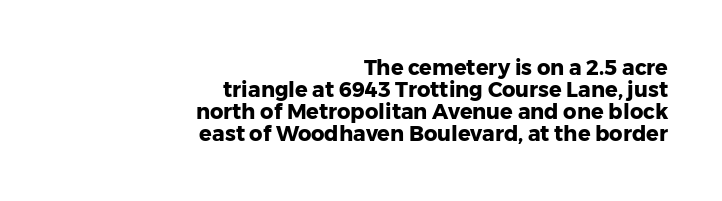
{"italic": "no", "bold": "yes", "underline": "no", "align": "right", "line_spacing": "tight", "line_spacing_ratio": 1.04, "letter_spacing": "normal", "letter_spacing_em": 0.0, "glyph_px": 21}
